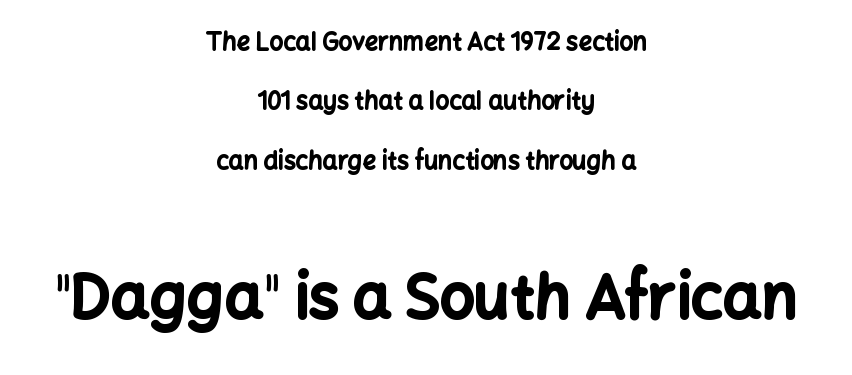
{"serif": "no", "italic": "no", "bold": "yes", "weight": "bold", "width": "normal", "stroke_contrast": "low", "x_height": "medium", "monospaced": "no", "underline": "no", "align": "center", "line_spacing": "loose", "line_spacing_ratio": 2.47, "letter_spacing": "normal", "letter_spacing_em": 0.0, "larger_block": "second", "size_ratio": 2.54, "glyph_px": 61}
